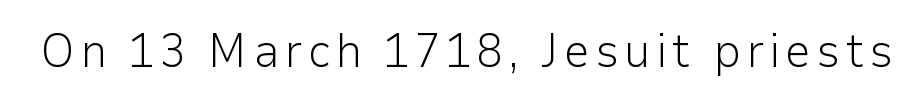
The image shows 47 px light sans-serif type, upright; set not underlined; low stroke contrast and a medium x-height.
